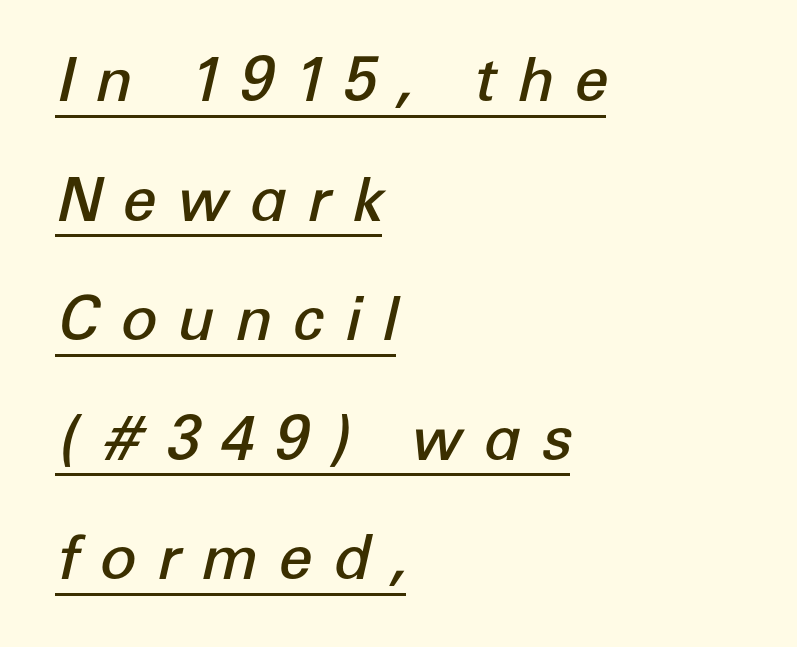
Each glyph is drawn with semibold strokes, heavier than normal yet not fully bold. The glyphs look as if they've been sheared to an angle. Rows of type keep a wide berth in the vertical direction. Short and long lines alike share a common starting point at left.
